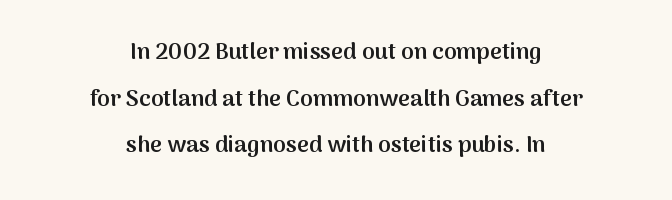
{"italic": "no", "bold": "semi", "underline": "no", "align": "center", "line_spacing": "loose", "line_spacing_ratio": 2.03, "letter_spacing": "normal", "letter_spacing_em": 0.0, "glyph_px": 23}
